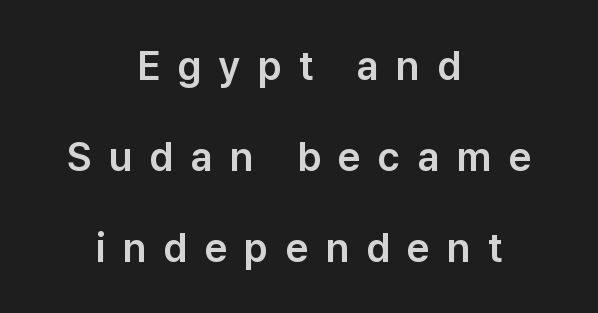
Q: Is the text italic (slanted)? A: No, it is upright.
Q: Is the typeface a serif or a sans-serif typeface? A: Sans-serif.
Q: Is the text underlined? A: No.
Q: How is the paragraph aligned? A: Centered.
Q: Is the spacing between letters normal or unusually wide? A: Unusually wide.
Q: Is the spacing between lines tight, normal or loose? A: Loose.
Q: Width (condensed, normal, or wide)? A: Normal.
Q: Stroke contrast? A: Low.
Q: x-height? A: Medium.
Q: Monospaced? A: No.
